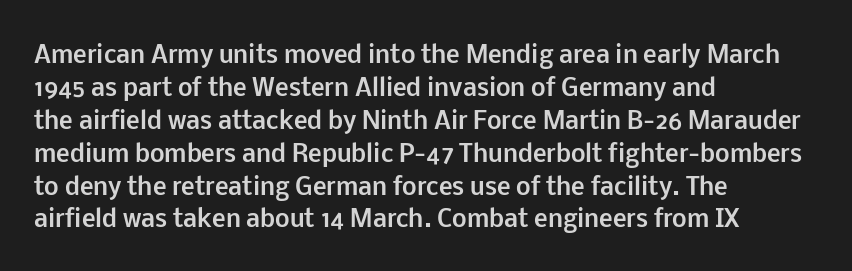
The gaps between neighbouring characters are ordinary and unremarkable. A dark, heavy texture on the line: the type is bold. Leftover space on each line is placed entirely after the last word. Reading down the column, the eye jumps a familiar distance to each next line. This is the regular roman posture of the typeface.
